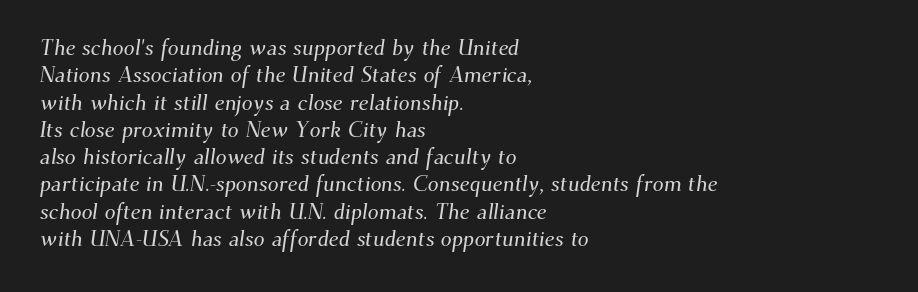
Q: Is the text underlined? A: No.
Q: How is the paragraph aligned? A: Left-aligned.
Q: Is the spacing between letters normal or unusually wide? A: Normal.
